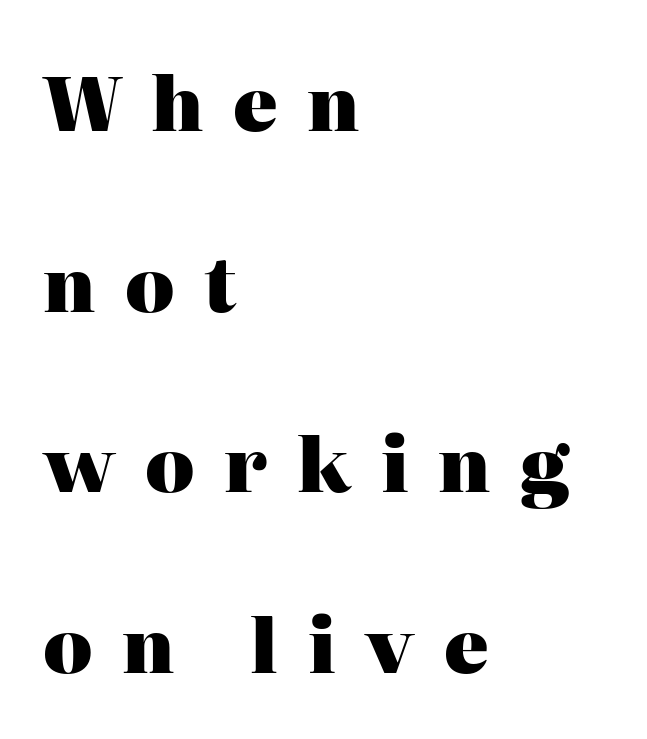
The image shows 74 px heavy serif type, upright; set left-aligned, loose line spacing (2.44x), unusually wide letter spacing (+0.4 em), not underlined; high stroke contrast and a medium x-height.
